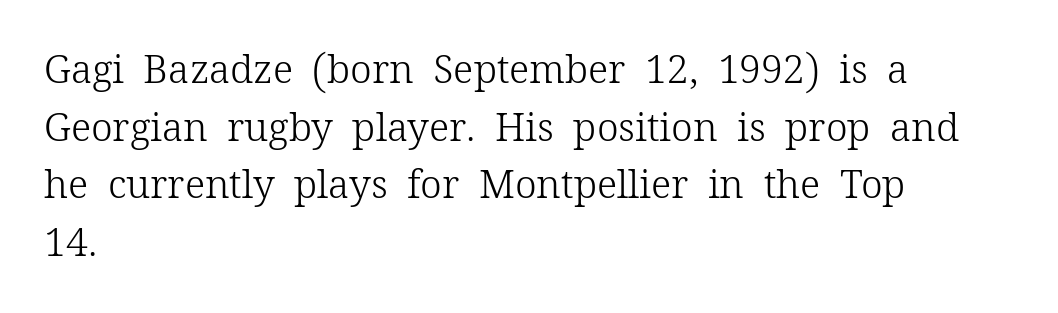
Any mark beneath the type? The region is blank. The line texture is even and compact thanks to regular tracking. Think of a printed novel: that variable character pitch is what you see here. The letters stand straight up with perfectly vertical stems. Short and long lines alike share a common starting point at left. Stem width sits at or under what a default text font uses.
